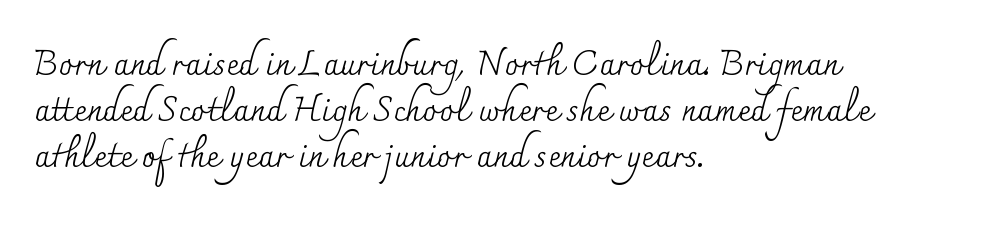
The image shows 35 px regular-weight serif type; set left-aligned, normal line spacing (1.31x), normal letter spacing, not underlined; medium stroke contrast and a small x-height.
